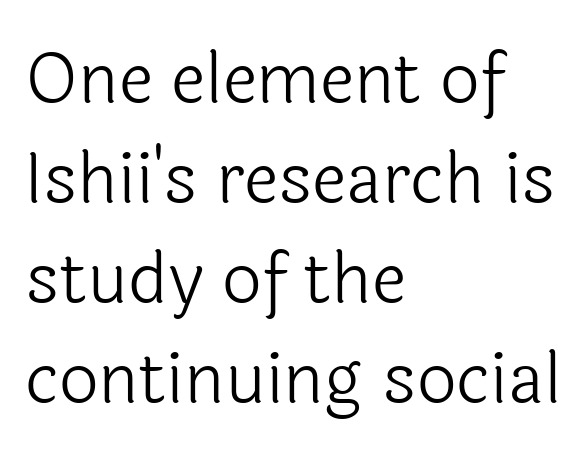
Q: Is the text bold? A: No.
Q: Is the text italic (slanted)? A: No, it is upright.
Q: Is the typeface a serif or a sans-serif typeface? A: Sans-serif.
Q: Is the text underlined? A: No.
Q: How is the paragraph aligned? A: Left-aligned.
Q: Is the spacing between letters normal or unusually wide? A: Normal.
Q: Is the spacing between lines tight, normal or loose? A: Normal.
Q: Width (condensed, normal, or wide)? A: Normal.
Q: x-height? A: Medium.
Q: Monospaced? A: No.
